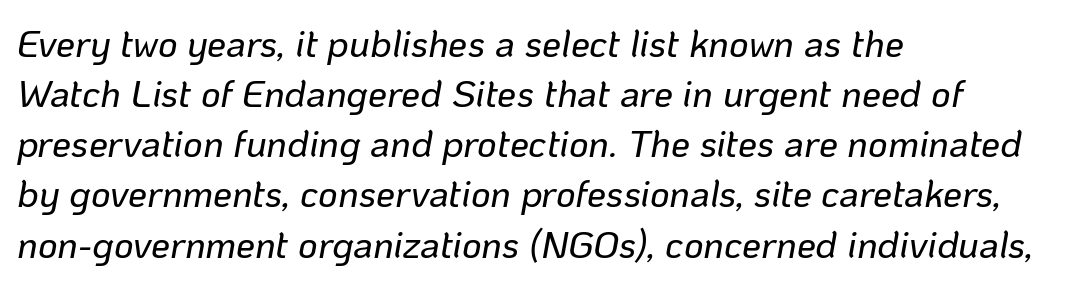
Q: Is the text italic (slanted)? A: Yes, it leans right by about 10 degrees.
Q: Is the text underlined? A: No.
Q: How is the paragraph aligned? A: Left-aligned.
Q: Is the spacing between letters normal or unusually wide? A: Normal.
Q: Is the spacing between lines tight, normal or loose? A: Normal.
Q: Width (condensed, normal, or wide)? A: Normal.
Q: Stroke contrast? A: Low.
Q: x-height? A: Medium.
Q: Monospaced? A: No.
